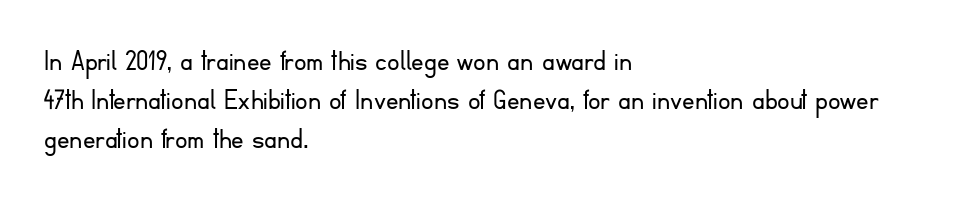
Here the glyphs are tracked normally, forming tight word shapes. The letters stand upright; this is a roman face. Regular leading. Unlike a traditional serif, this face leaves its strokes unadorned. The space directly below the letters is spotless. Character widths vary here, with narrow letters taking less room than wide ones.
